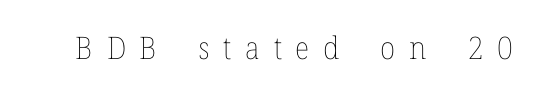
{"italic": "no", "bold": "no", "weight": "thin", "width": "normal", "stroke_contrast": "low", "x_height": "medium", "monospaced": "no", "underline": "no", "letter_spacing": "wide", "letter_spacing_em": 0.44, "glyph_px": 31}
